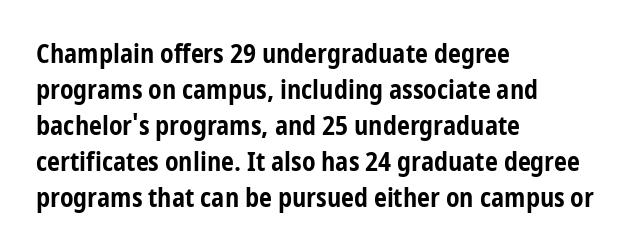
Weight: bold. Inter-character spacing is left at the font's built-in metrics. Check the space under the baseline: it is left empty. These lines sit exactly where default settings would place them. Compared with a centered layout, this one pins lines to the left instead.
